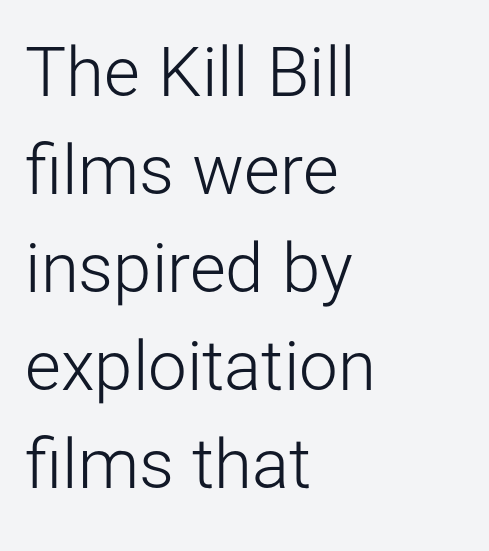
Q: Is the text bold? A: No.
Q: Is the text italic (slanted)? A: No, it is upright.
Q: Is the typeface a serif or a sans-serif typeface? A: Sans-serif.
Q: Is the text underlined? A: No.
Q: How is the paragraph aligned? A: Left-aligned.
Q: Is the spacing between letters normal or unusually wide? A: Normal.
Q: Is the spacing between lines tight, normal or loose? A: Normal.
Q: Width (condensed, normal, or wide)? A: Normal.
Q: Stroke contrast? A: Low.
Q: x-height? A: Medium.
Q: Monospaced? A: No.
